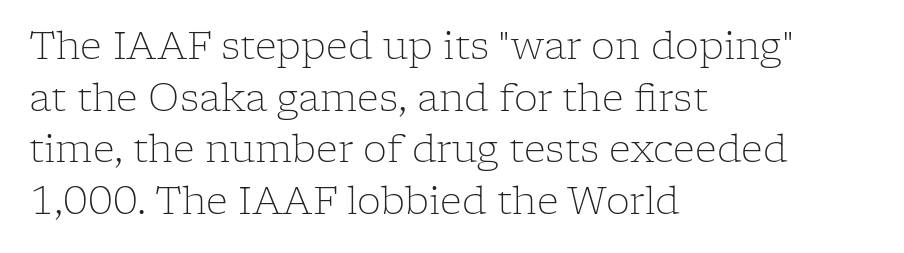
Q: Is the text bold? A: No.
Q: Is the text italic (slanted)? A: No, it is upright.
Q: Is the typeface a serif or a sans-serif typeface? A: Serif.
Q: Is the text underlined? A: No.
Q: How is the paragraph aligned? A: Left-aligned.
Q: Is the spacing between letters normal or unusually wide? A: Normal.
Q: Is the spacing between lines tight, normal or loose? A: Normal.
Q: Width (condensed, normal, or wide)? A: Normal.
Q: Stroke contrast? A: Low.
Q: x-height? A: Medium.
Q: Monospaced? A: No.
